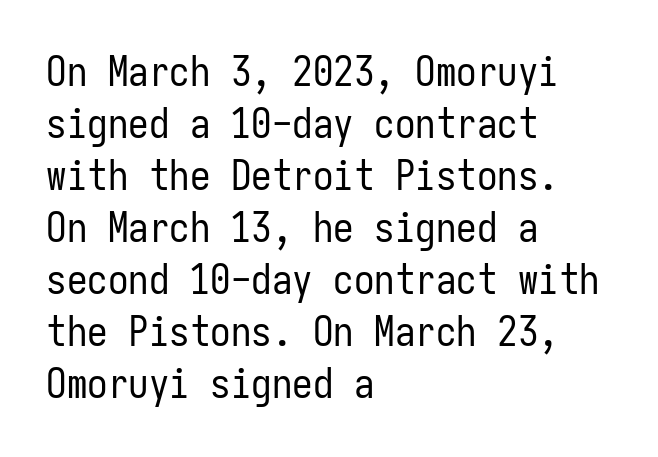
Fixed-width glyphs throughout — classic coding-font behaviour. Vertical spacing — default. Does extra space separate the letters? No, they use regular spacing. Is the block centered? No — it sits flush against the left margin.
